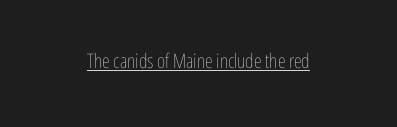
{"italic": "no", "bold": "no", "underline": "yes", "align": "center", "letter_spacing": "normal", "letter_spacing_em": 0.0, "glyph_px": 20}
